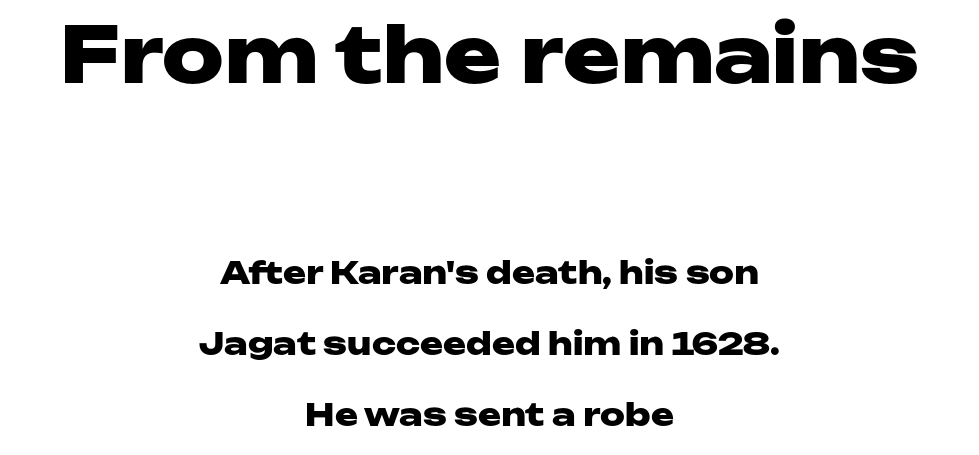
Posture: upright roman. Thick stems and heavy bowls — unmistakably bold. Looks like regular typesetting: each glyph gets only the width it needs. Examine the stroke ends and you'll find no serifs. Character size in the leading block exceeds that of the trailing block. These lines stand farther apart than default settings would place them.
